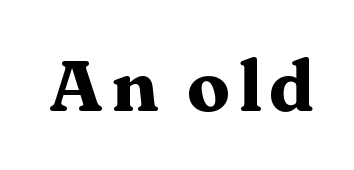
Q: Is the text bold? A: Yes.
Q: Is the text italic (slanted)? A: No, it is upright.
Q: Is the typeface a serif or a sans-serif typeface? A: Serif.
Q: Is the text underlined? A: No.
Q: Width (condensed, normal, or wide)? A: Wide.
Q: Stroke contrast? A: Medium.
Q: x-height? A: Medium.
Q: Monospaced? A: No.
